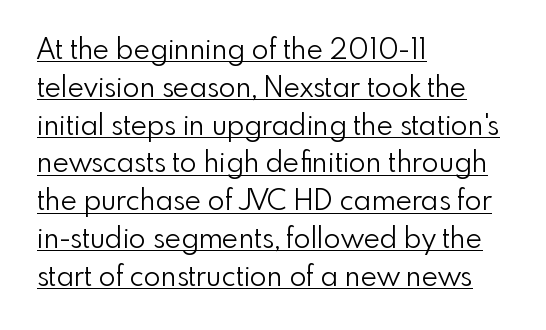
The image shows 28 px light sans-serif type, upright; set left-aligned, normal line spacing (1.35x), normal letter spacing, underlined; low stroke contrast and a small x-height.
